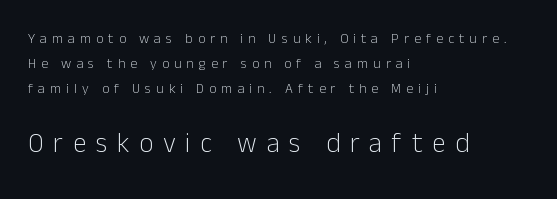
The image shows 27 px text type, upright; set left-aligned, line spacing 1.77x, unusually wide letter spacing (+0.36 em), not underlined; the second (bottom) block is 1.93x larger.
